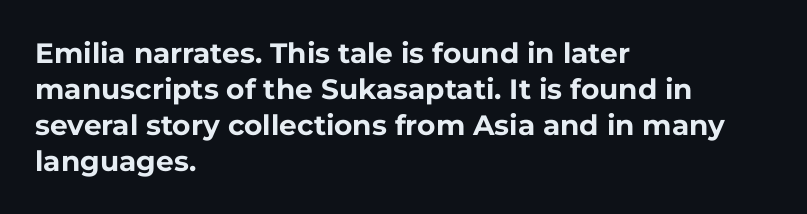
{"serif": "no", "italic": "no", "bold": "yes", "weight": "bold", "width": "normal", "stroke_contrast": "low", "x_height": "medium", "monospaced": "no", "underline": "no", "align": "left", "line_spacing": "normal", "line_spacing_ratio": 1.28, "letter_spacing": "normal", "letter_spacing_em": 0.0, "glyph_px": 28}
